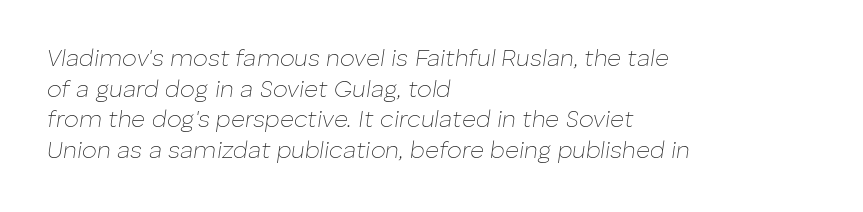
The image shows 24 px text type, italic (leaning right); set left-aligned, normal line spacing (1.28x), normal letter spacing, not underlined.
